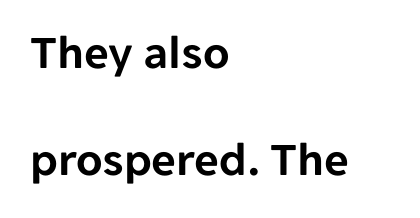
{"serif": "no", "italic": "no", "width": "normal", "stroke_contrast": "low", "x_height": "medium", "monospaced": "no", "underline": "no", "align": "left", "line_spacing": "loose", "line_spacing_ratio": 2.23, "letter_spacing": "normal", "letter_spacing_em": 0.0, "glyph_px": 48}
